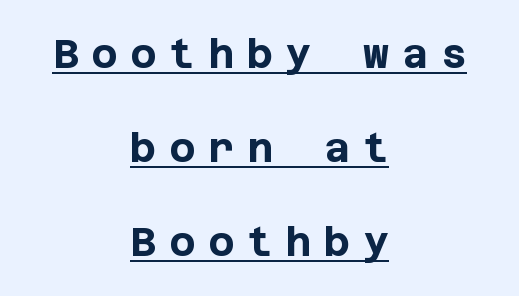
Q: Is the text bold? A: Yes.
Q: Is the text italic (slanted)? A: No, it is upright.
Q: Is the typeface a serif or a sans-serif typeface? A: Sans-serif.
Q: Is the text underlined? A: Yes.
Q: How is the paragraph aligned? A: Centered.
Q: Is the spacing between letters normal or unusually wide? A: Unusually wide.
Q: Is the spacing between lines tight, normal or loose? A: Loose.
Q: Width (condensed, normal, or wide)? A: Normal.
Q: Stroke contrast? A: Low.
Q: x-height? A: Large.
